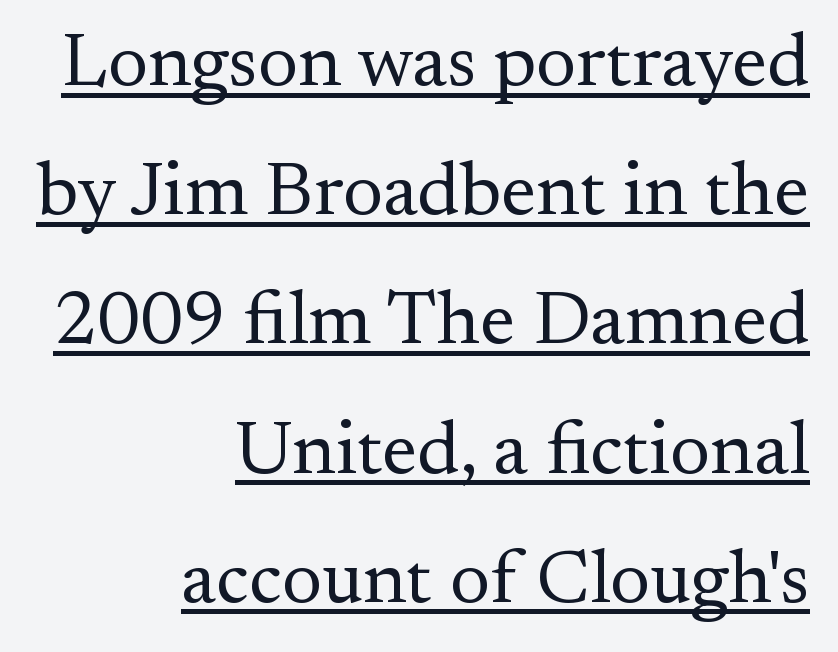
The image shows 76 px regular-weight serif type, upright; set right-aligned, normal line spacing (1.7x), normal letter spacing, underlined; medium stroke contrast and a small x-height.
